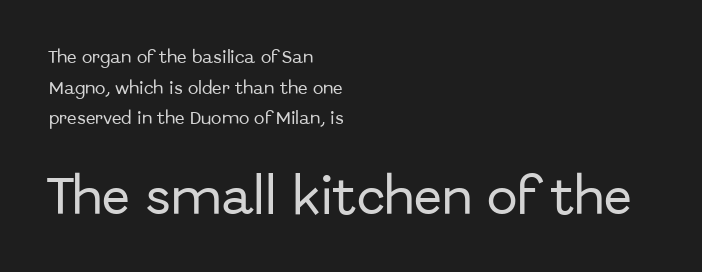
Posture: upright roman. The rendering shows plain stroke endings on the letterforms — a sans-serif design. Loosely led — the rows are spread out. The horizontal fit of the characters is conventional and even. Where is the straight margin? On the left.
